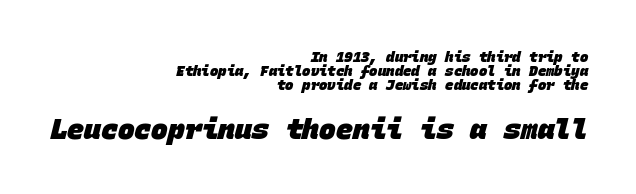
Q: Is the text bold? A: Yes.
Q: Is the typeface a serif or a sans-serif typeface? A: Sans-serif.
Q: Is the text underlined? A: No.
Q: How is the paragraph aligned? A: Right-aligned.
Q: Is the spacing between letters normal or unusually wide? A: Normal.
Q: Is the spacing between lines tight, normal or loose? A: Tight.
Q: Which block of text is set in a larger size, the first (top) or the second (bottom)? A: The second (bottom) one.
Q: Width (condensed, normal, or wide)? A: Normal.
Q: Stroke contrast? A: Low.
Q: x-height? A: Large.
Q: Monospaced? A: Yes.
